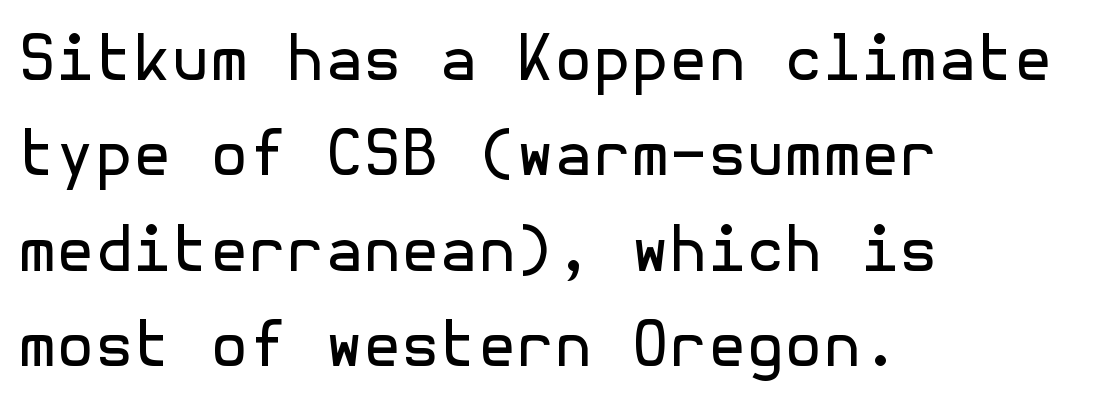
The image shows 62 px regular-weight sans-serif type, upright; set left-aligned, normal line spacing (1.54x), normal letter spacing, not underlined; a medium x-height.
